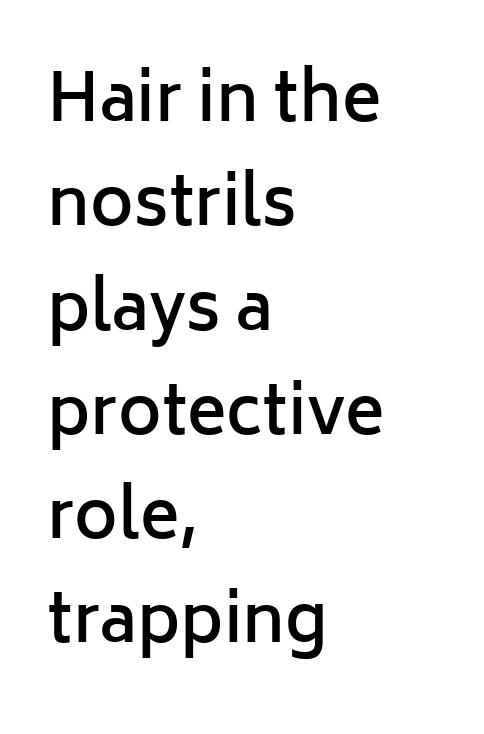
{"serif": "no", "italic": "no", "bold": "semi", "weight": "semibold", "width": "normal", "stroke_contrast": "low", "x_height": "medium", "monospaced": "no", "underline": "no", "align": "left", "line_spacing": "normal", "line_spacing_ratio": 1.58, "letter_spacing": "normal", "letter_spacing_em": 0.0, "glyph_px": 66}
